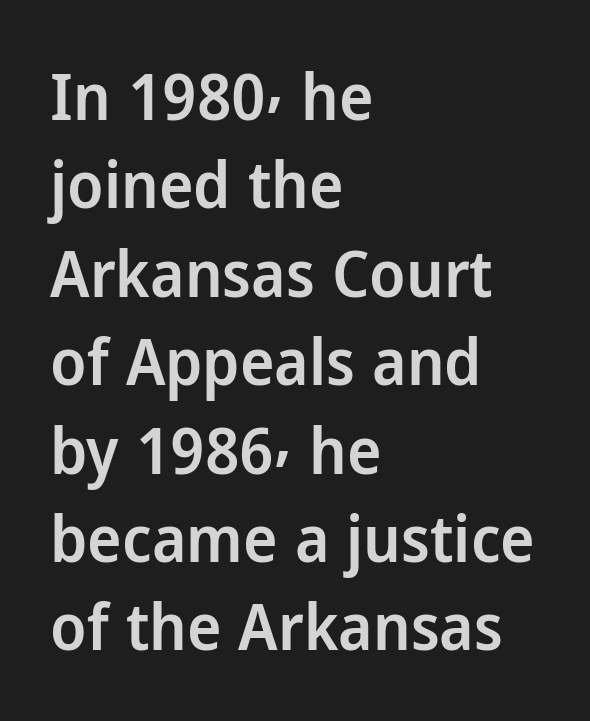
The ragged edge is on the right, which tells us the setting is flush left. Note the varied advance widths — an 'i' is clearly narrower than an 'm'. Letters rest on an invisible, unmarked baseline. The font's upright variant was chosen for this text.
